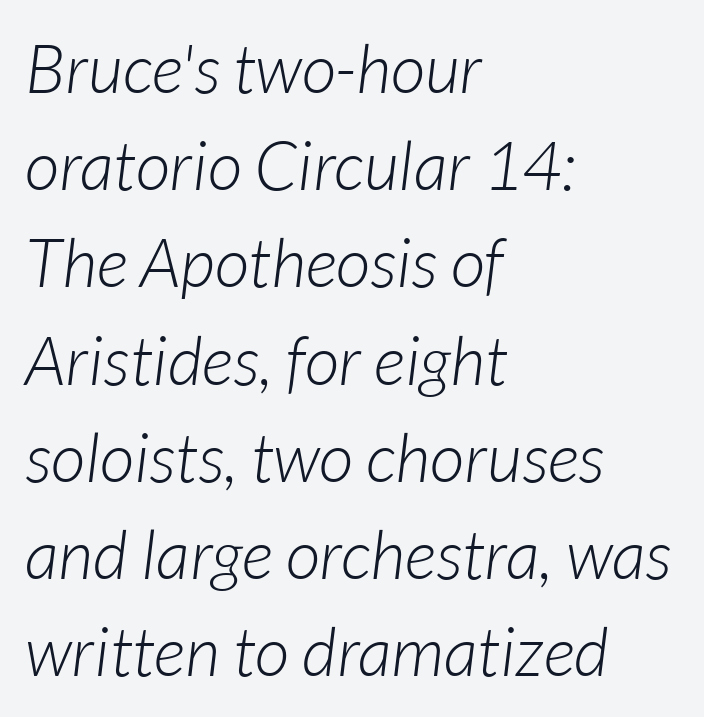
{"italic": "yes", "lean": "right", "slant_degrees": 7, "bold": "no", "weight": "light", "width": "normal", "stroke_contrast": "low", "x_height": "medium", "monospaced": "no", "underline": "no", "align": "left", "line_spacing": "normal", "line_spacing_ratio": 1.43, "letter_spacing": "normal", "letter_spacing_em": 0.0, "glyph_px": 68}
